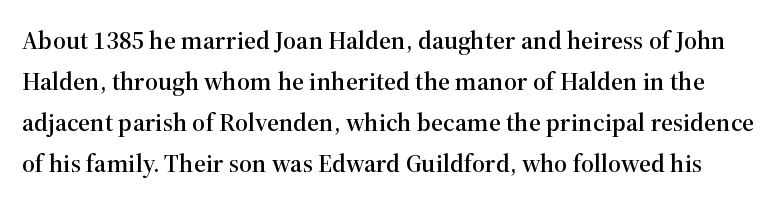
Interline gaps are of average width in this sample. Does extra space separate the letters? No, they use regular spacing. A clean baseline with only descenders dipping below it. Ordinary non-slanted type is in use.
